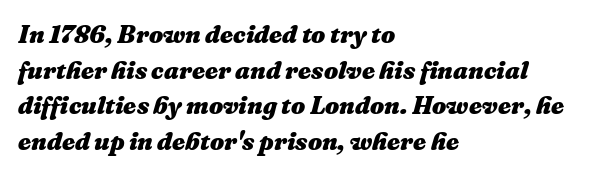
The image shows 25 px bold type, italic (leaning right); set left-aligned, normal line spacing (1.43x), normal letter spacing, not underlined.
